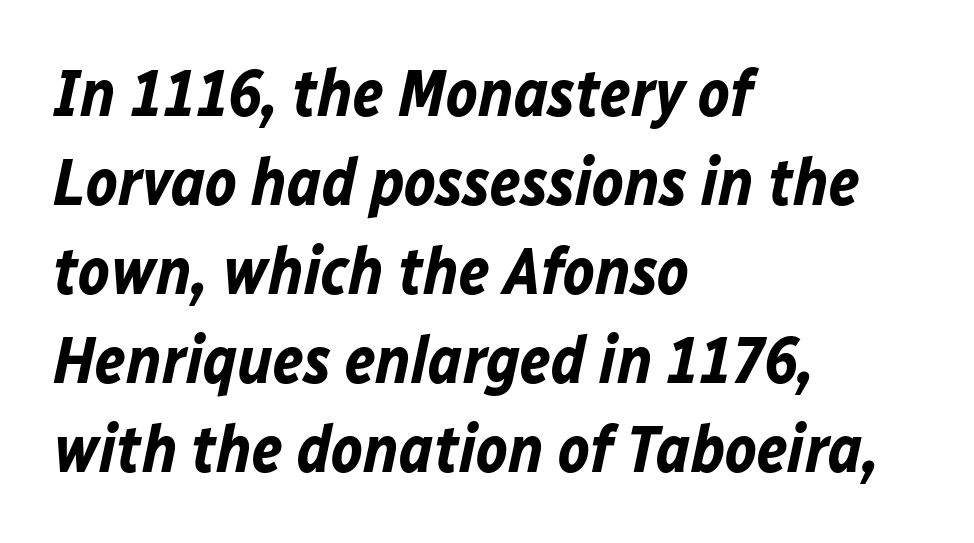
What's the leading like? Ordinary, nothing unusual. The rendering anchors every line to the left-hand side. Type without underlining. Plenty of ink on the page — the face is bold. This sample has the flowing, uneven cadence of proportional lettering.
